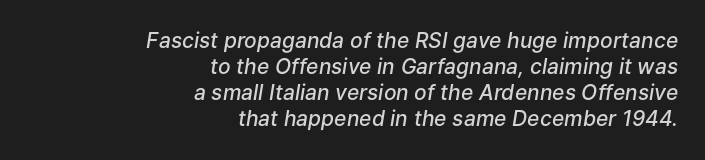
Type without underlining. When letters slant like this, we call the style italic. The paragraph has a hard right edge and a soft left edge. Stroke thickness is moderately raised; the sample reads as semibold.
